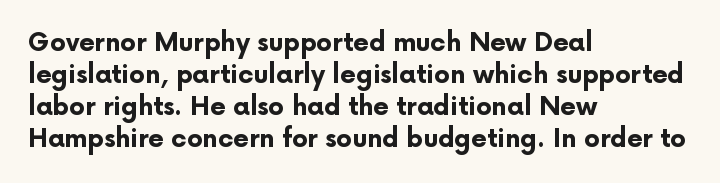
The typesetter chose a ragged-right arrangement here. The line texture is even and compact thanks to regular tracking. Summary of weight: heavy, a full bold. Vertically, the passage feels balanced, rows spaced as you'd expect. In terms of posture, this sample is upright.
